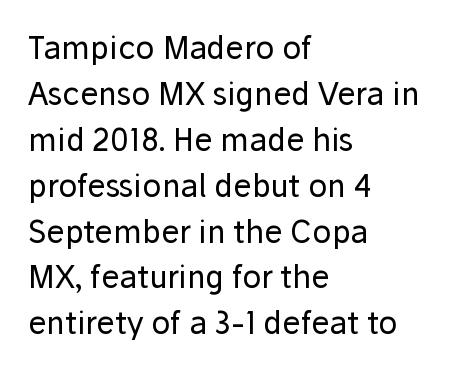
The image shows 31 px regular-weight sans-serif type, upright; set left-aligned, normal line spacing (1.48x), normal letter spacing, not underlined; low stroke contrast and a medium x-height.
